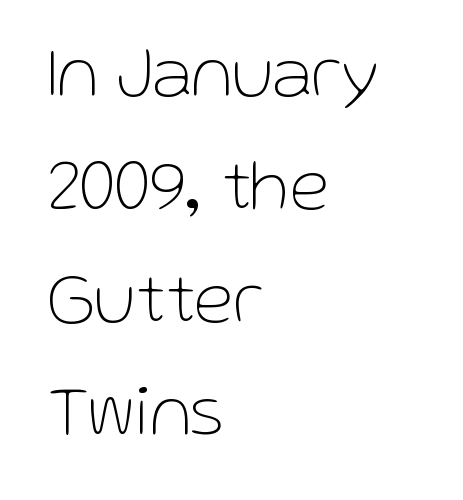
Plain, unruled lines of type. You can tell from the bare stems that sans-serif type was used. The line-height multiplier appears to be the usual default. The letters sit at their default tracking, neither squeezed nor spread. A quiet, ordinary-to-light weight characterises the typeface.
